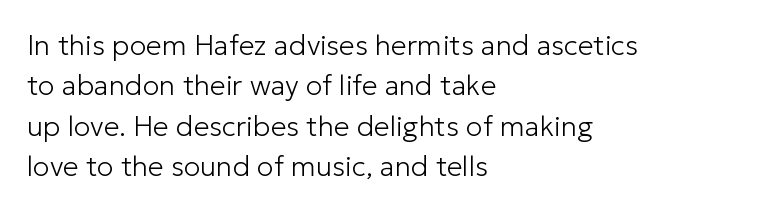
The image shows 28 px light sans-serif type, upright; set left-aligned, normal line spacing (1.44x), normal letter spacing, not underlined; low stroke contrast and a medium x-height.
